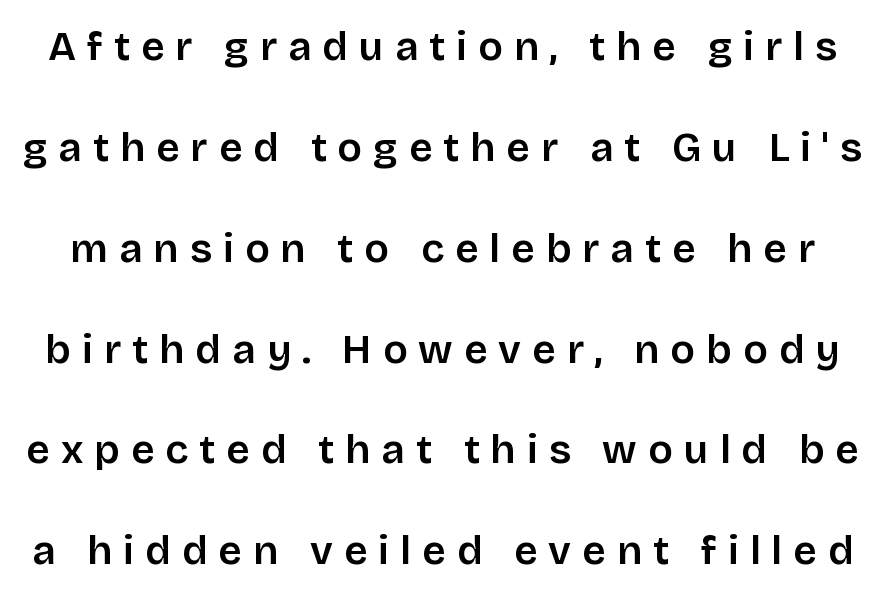
Q: Is the text italic (slanted)? A: No, it is upright.
Q: Is the typeface a serif or a sans-serif typeface? A: Sans-serif.
Q: Is the text underlined? A: No.
Q: Is the spacing between letters normal or unusually wide? A: Unusually wide.
Q: Is the spacing between lines tight, normal or loose? A: Loose.
Q: Width (condensed, normal, or wide)? A: Normal.
Q: Stroke contrast? A: Low.
Q: x-height? A: Large.
Q: Monospaced? A: No.
